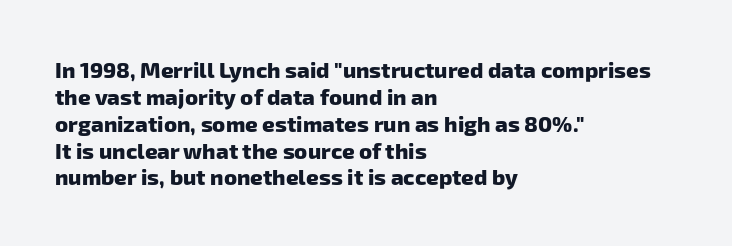
The image shows 22 px bold type; set left-aligned, line spacing 1.22x, normal letter spacing, not underlined.
